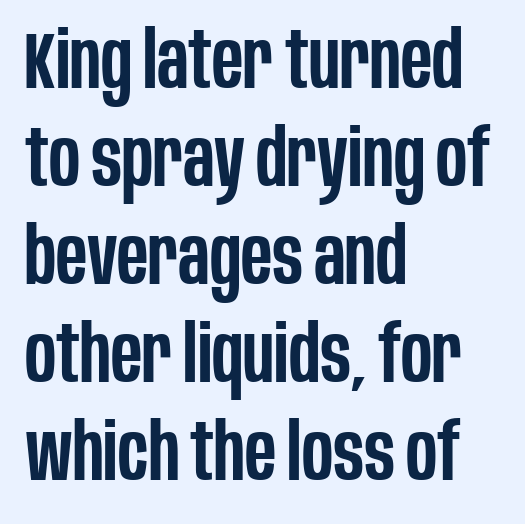
Q: Is the text bold? A: Semi-bold.
Q: Is the text italic (slanted)? A: No, it is upright.
Q: Is the typeface a serif or a sans-serif typeface? A: Sans-serif.
Q: Is the text underlined? A: No.
Q: How is the paragraph aligned? A: Left-aligned.
Q: Is the spacing between letters normal or unusually wide? A: Normal.
Q: Width (condensed, normal, or wide)? A: Condensed.
Q: Stroke contrast? A: Low.
Q: x-height? A: Large.
Q: Monospaced? A: No.
